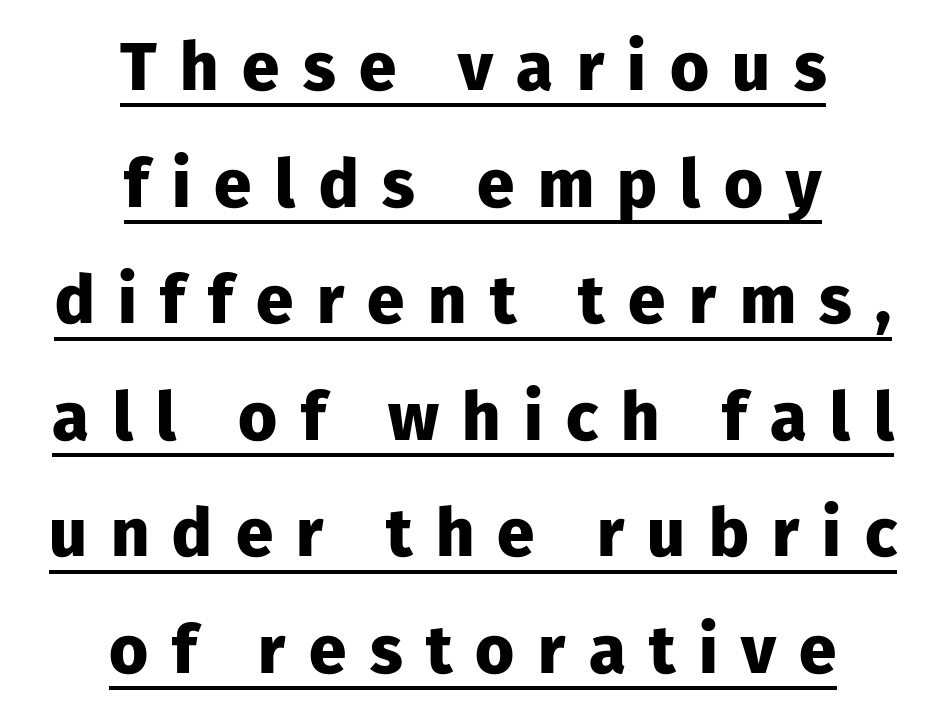
In terms of letterspacing, this is a distinctly airy, spread setting. Do the characters align in a grid? No, the font is proportional. The font is running at its bold setting. Both edges are ragged and mirror each other, which tells us the setting is centered. Grotesque or geometric, the face here clearly has no serifs. This is underlined copy, the kind a proofreader might mark for attention.
